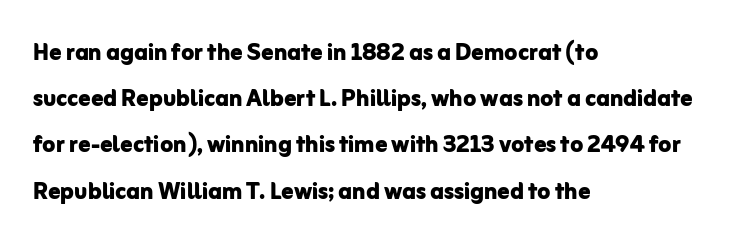
In terms of letterform style, serifs are entirely absent. Only glyphs here, with clear space below each row. Summary of weight: heavy, a full bold. The lettering stays uniformly vertical, giving the passage a roman look. Spacing verdict: proportional, widths tailored to each character.
